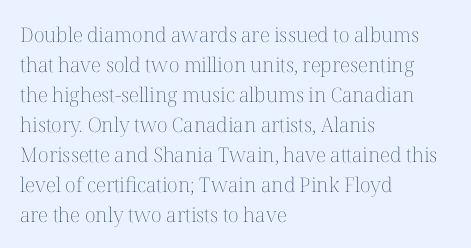
The face looks like a standard text weight, possibly lighter. A normal amount of white space separates one row of letters from the next. Line beginnings align vertically; line endings do not. The horizontal fit of the characters is conventional and even. The passage shown is not underscored anywhere.
